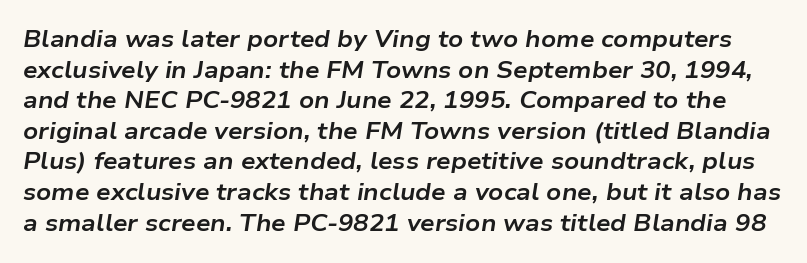
Q: Is the text bold? A: Yes.
Q: Is the text italic (slanted)? A: Yes, it leans right by about 9 degrees.
Q: Is the text underlined? A: No.
Q: Is the spacing between letters normal or unusually wide? A: Normal.
Q: Is the spacing between lines tight, normal or loose? A: Normal.
